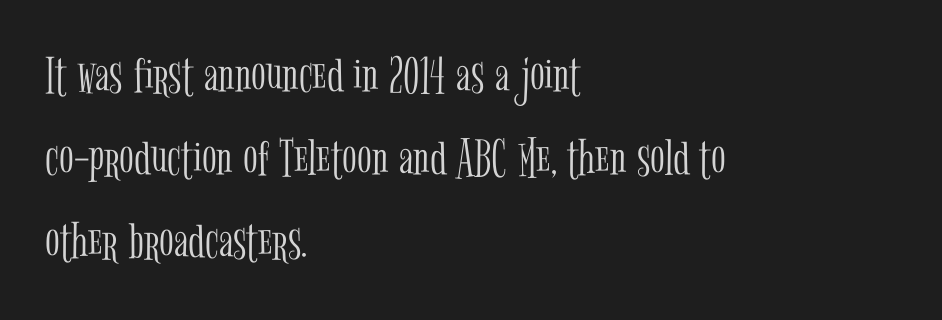
The axis of the letterforms is exactly vertical. Stems here are at most as thick as an everyday book face. Short note: letters normally spaced. Teacher's note: observe the even left margin — that is flush-left alignment.
